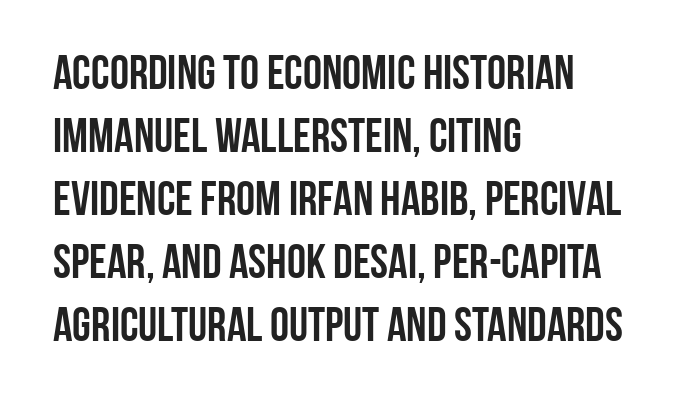
The image shows 48 px condensed sans-serif type, upright; set left-aligned, normal line spacing (1.31x), normal letter spacing, not underlined; low stroke contrast and a large x-height.
